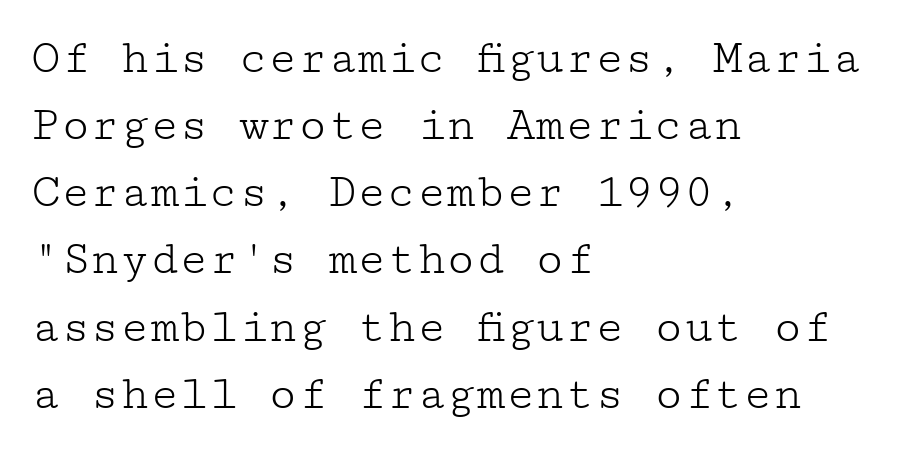
Spacing between characters is what you'd get straight out of the box. The strokes are not fattened; the text isn't bold. The leading is moderate, giving the passage an even texture. The glyphs are unaccompanied by any horizontal stroke below them. Observe the serifs anchoring each vertical stroke in this sample. Characters remain perfectly vertical along every line.
